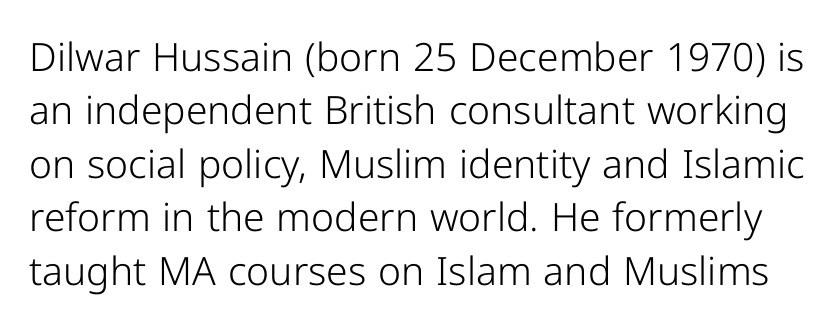
The passage shown is not underscored anywhere. Notice how descenders clear the ascenders below comfortably — that's standard leading. Ordinary non-slanted type is in use. The line texture is even and compact thanks to regular tracking. Note the varied advance widths — an 'i' is clearly narrower than an 'm'.
